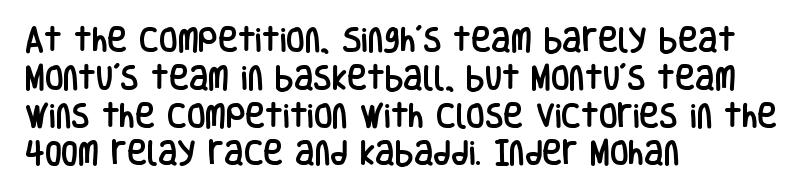
The image shows 27 px text type, upright; set left-aligned, normal line spacing (1.4x), normal letter spacing, not underlined.
